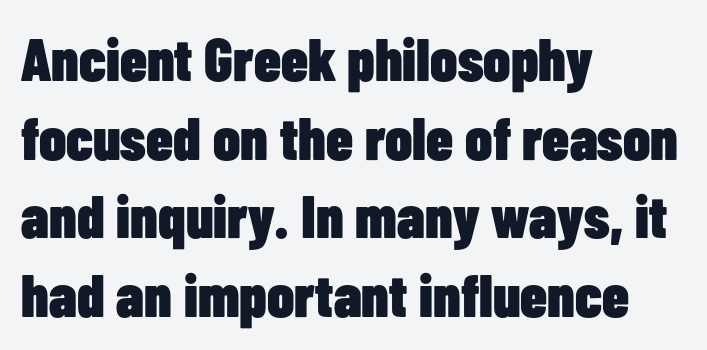
Designer's note — italics off, roman on. Short note: letters normally spaced. The lines are quadded left. The typesetting leans heavy: a genuine bold. Does the leading feel generous? No, just average.
